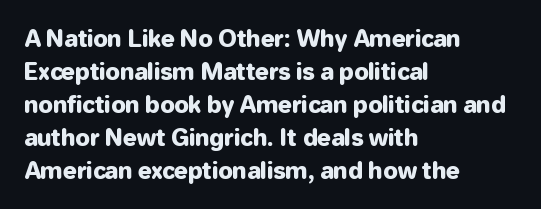
{"italic": "no", "underline": "no", "align": "left", "line_spacing": "normal", "line_spacing_ratio": 1.43, "letter_spacing": "normal", "letter_spacing_em": 0.0, "glyph_px": 23}
